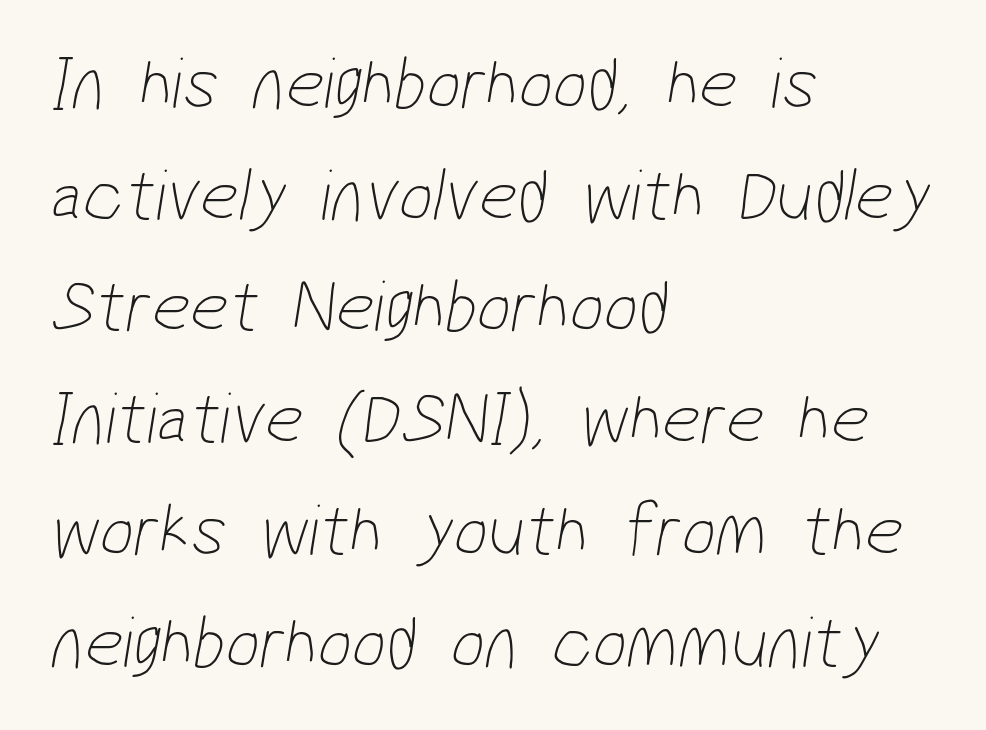
{"serif": "no", "bold": "no", "weight": "thin", "width": "condensed", "stroke_contrast": "low", "x_height": "medium", "monospaced": "no", "underline": "no", "align": "left", "line_spacing": "normal", "line_spacing_ratio": 1.49, "letter_spacing": "normal", "letter_spacing_em": 0.0, "glyph_px": 75}
